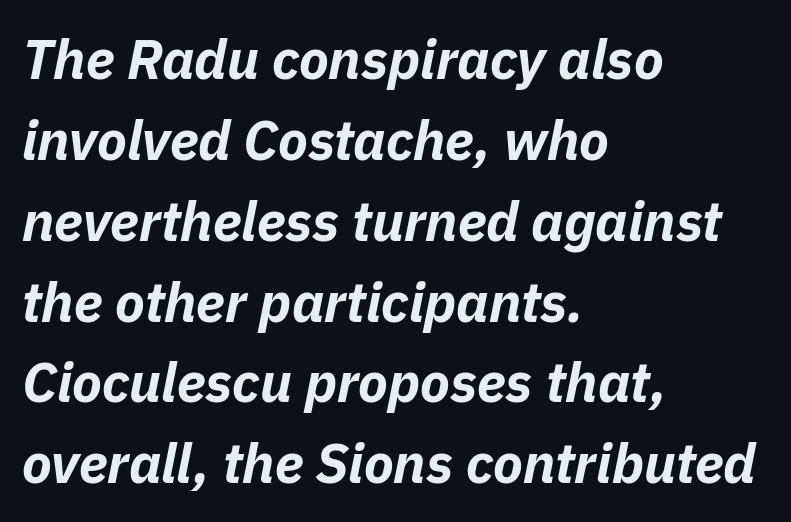
Emphasis-style slanted type is in use. Beneath every word, the page is bare. The designer left line spacing at the default. This rendering uses left alignment, leaving the right contour irregular. Character widths vary here, with narrow letters taking less room than wide ones. The typesetting leans heavy: a genuine bold.
